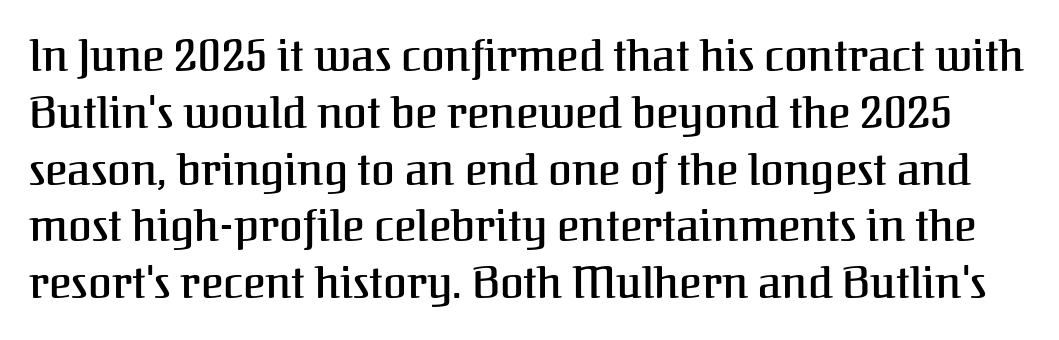
{"serif": "yes", "italic": "no", "width": "normal", "stroke_contrast": "medium", "x_height": "medium", "monospaced": "no", "underline": "no", "line_spacing": "normal", "line_spacing_ratio": 1.32, "letter_spacing": "normal", "letter_spacing_em": 0.0, "glyph_px": 43}
